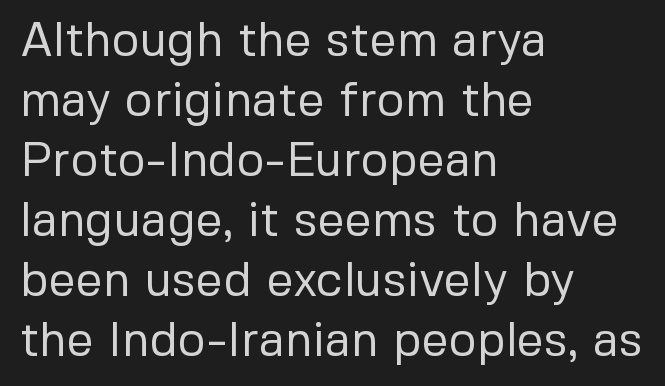
Proportional: the letters do not fall into vertical columns. This sample uses plain, unmodified letter spacing. The block of text has a typical density, with ordinary space between rows. This is sans-serif lettering, the kind often seen on screens and signage. Is there any slant? The stems are plumb. Lines of text with bare space underneath.
